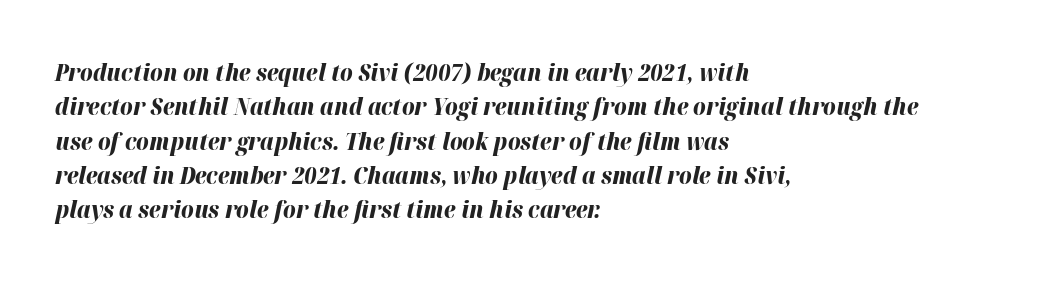
The image shows 24 px bold type, italic (leaning right); set left-aligned, normal line spacing (1.43x), normal letter spacing, not underlined.
